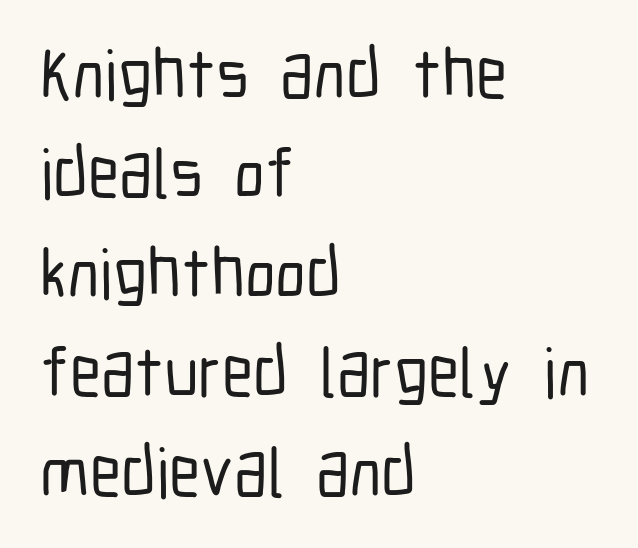
The image shows 70 px condensed sans-serif type, upright; set left-aligned, normal line spacing (1.42x), normal letter spacing, not underlined; low stroke contrast and a medium x-height.
